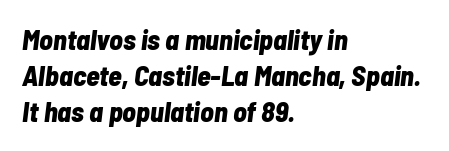
The image shows 28 px bold, condensed type, italic (leaning right); set left-aligned, normal line spacing (1.29x), normal letter spacing, not underlined; low stroke contrast and a medium x-height.
